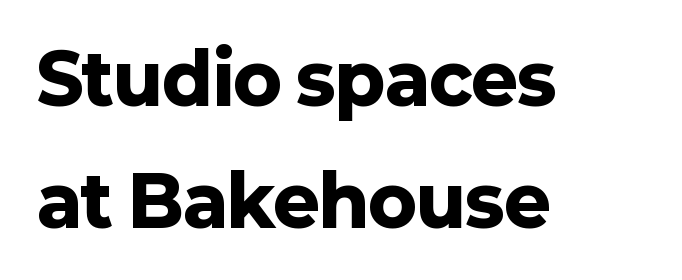
Q: Is the text bold? A: Yes.
Q: Is the text italic (slanted)? A: No, it is upright.
Q: Is the typeface a serif or a sans-serif typeface? A: Sans-serif.
Q: Is the text underlined? A: No.
Q: How is the paragraph aligned? A: Left-aligned.
Q: Is the spacing between letters normal or unusually wide? A: Normal.
Q: Width (condensed, normal, or wide)? A: Normal.
Q: Stroke contrast? A: Low.
Q: x-height? A: Medium.
Q: Monospaced? A: No.
